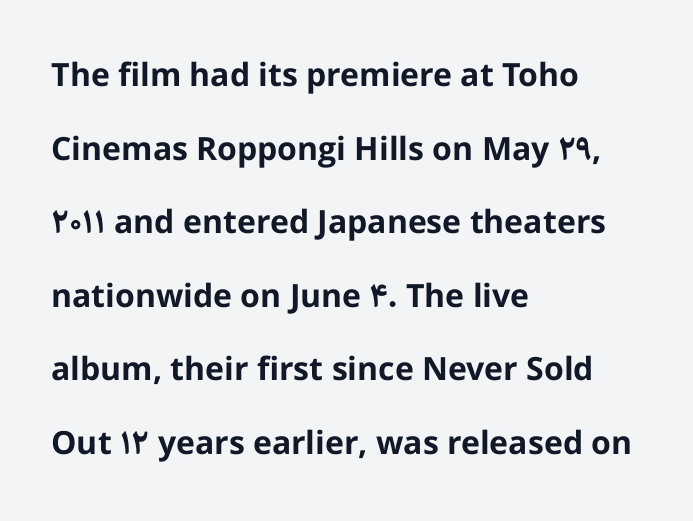
Q: Is the text bold? A: Yes.
Q: Is the text italic (slanted)? A: No, it is upright.
Q: Is the typeface a serif or a sans-serif typeface? A: Sans-serif.
Q: Is the text underlined? A: No.
Q: How is the paragraph aligned? A: Left-aligned.
Q: Is the spacing between letters normal or unusually wide? A: Normal.
Q: Is the spacing between lines tight, normal or loose? A: Loose.
Q: Width (condensed, normal, or wide)? A: Normal.
Q: Stroke contrast? A: Low.
Q: x-height? A: Medium.
Q: Monospaced? A: No.
